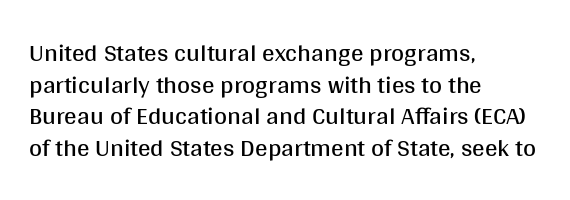
The image shows 25 px text type, upright; set left-aligned, normal line spacing (1.27x), normal letter spacing, not underlined.
